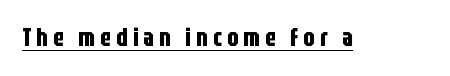
The image shows 24 px bold type, upright; set unusually wide letter spacing (+0.22 em), underlined.
